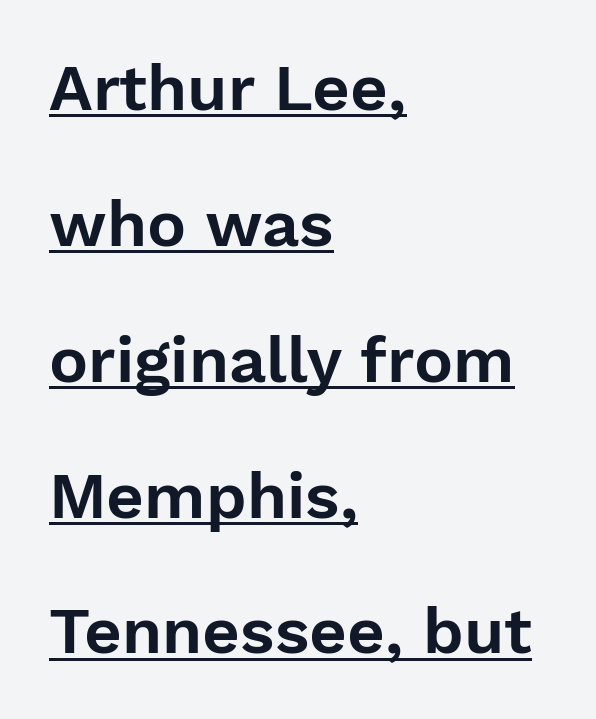
{"serif": "no", "italic": "no", "width": "normal", "stroke_contrast": "low", "x_height": "medium", "monospaced": "no", "underline": "yes", "align": "left", "line_spacing": "loose", "line_spacing_ratio": 2.09, "letter_spacing": "normal", "letter_spacing_em": 0.0, "glyph_px": 65}
